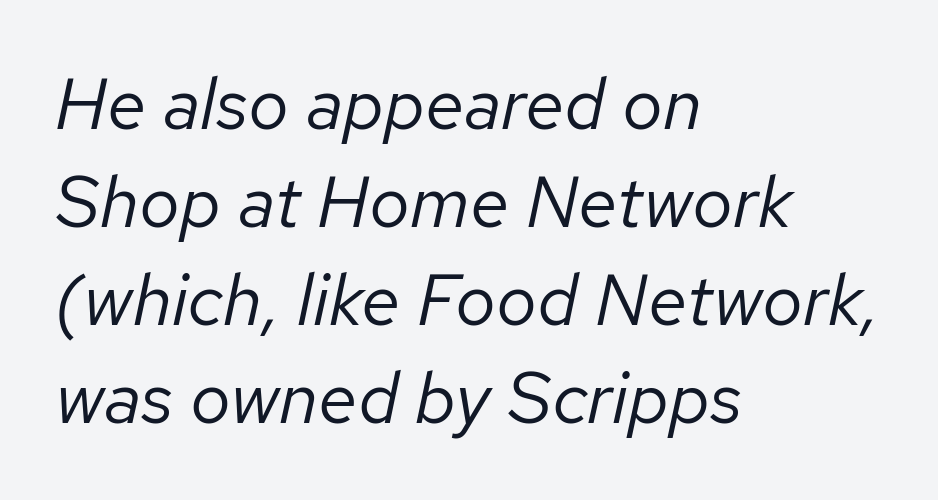
The image shows 72 px regular-weight type, italic (leaning right); set left-aligned, normal line spacing (1.36x), normal letter spacing, not underlined; low stroke contrast and a medium x-height.
